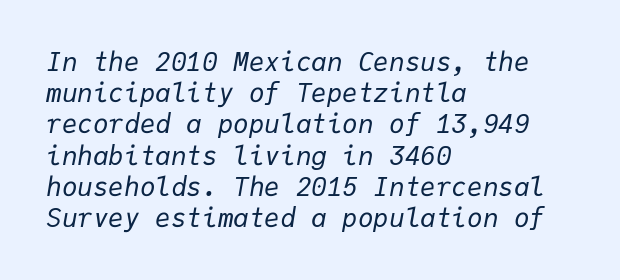
Each word holds together tightly as a unit, with standard inter-letter gaps. The string is rendered with underlining switched off. In CSS terms this would be text-align: left. The axis of the letterforms is tilted away from vertical. A light-to-regular cut is what we see here.
